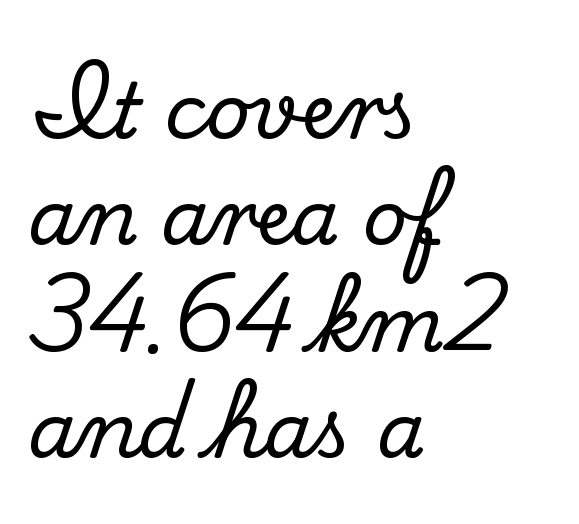
The image shows 77 px serif type; set left-aligned, normal line spacing (1.38x), normal letter spacing, not underlined; medium stroke contrast and a small x-height.
